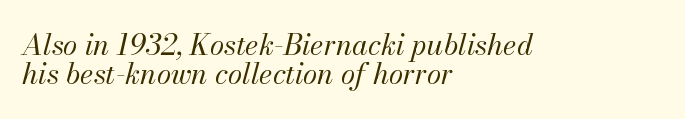
This reads as an unemphasized weight, regular at the heaviest. Horizontal alignment here is leftward, the default for most running prose. Descenders hang freely into open space. Compared with typical body copy, the letter spacing here is the same.
